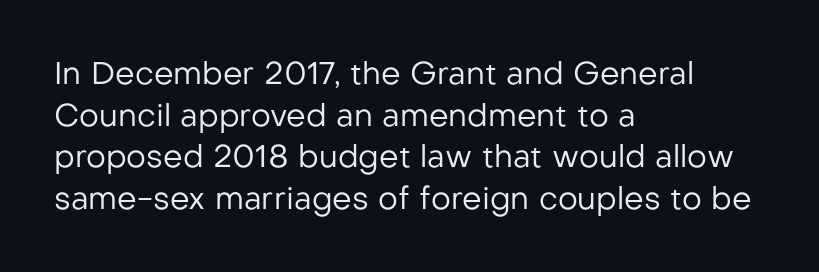
Here the glyphs are tracked normally, forming tight word shapes. Successive baselines arrive at the customary interval. The rendering uses natural spacing where letterforms have individual widths. Reading down the block, your eye returns to a fixed left position each line.
